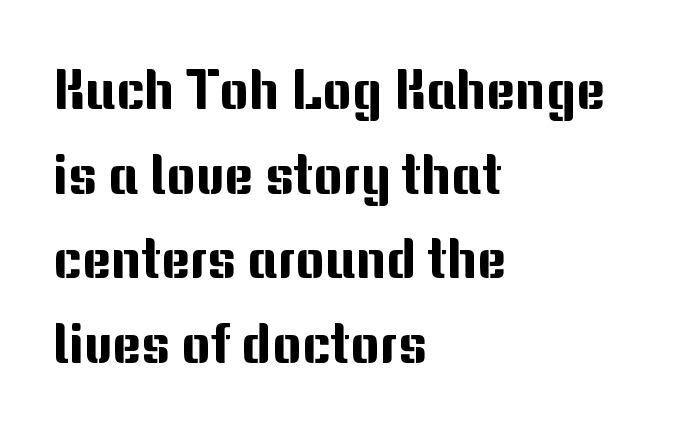
{"serif": "no", "italic": "no", "width": "normal", "stroke_contrast": "medium", "x_height": "medium", "monospaced": "no", "underline": "no", "align": "left", "line_spacing": "normal", "line_spacing_ratio": 1.51, "letter_spacing": "normal", "letter_spacing_em": 0.0, "glyph_px": 56}
